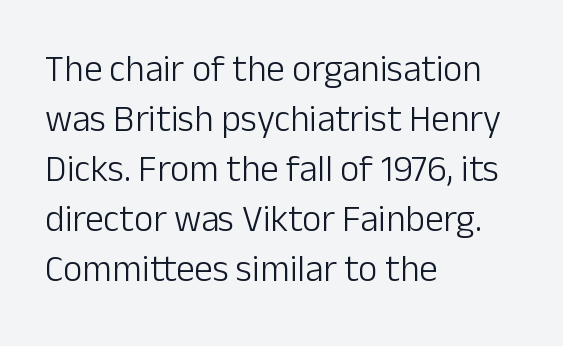
{"serif": "no", "italic": "no", "bold": "no", "weight": "light", "width": "normal", "stroke_contrast": "low", "x_height": "medium", "monospaced": "no", "underline": "no", "align": "left", "line_spacing": "normal", "line_spacing_ratio": 1.35, "letter_spacing": "normal", "letter_spacing_em": 0.0, "glyph_px": 37}
